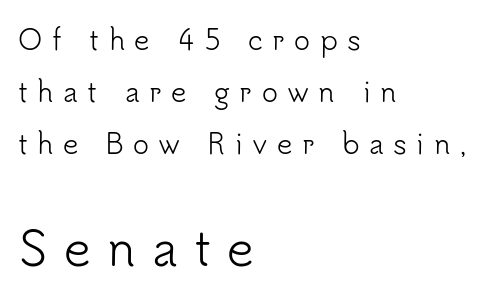
The image shows 47 px light sans-serif type, upright; set left-aligned, loose line spacing (1.92x), unusually wide letter spacing (+0.35 em), not underlined; the second (bottom) block is 1.74x larger; low stroke contrast and a small x-height.
